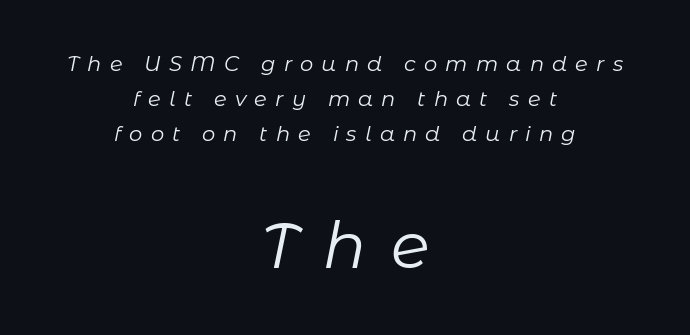
Q: Is the text bold? A: No.
Q: Is the text italic (slanted)? A: Yes, it leans right by about 11 degrees.
Q: Is the text underlined? A: No.
Q: How is the paragraph aligned? A: Centered.
Q: Is the spacing between letters normal or unusually wide? A: Unusually wide.
Q: Is the spacing between lines tight, normal or loose? A: Normal.
Q: Which block of text is set in a larger size, the first (top) or the second (bottom)? A: The second (bottom) one.
Q: Width (condensed, normal, or wide)? A: Normal.
Q: Stroke contrast? A: Low.
Q: x-height? A: Medium.
Q: Monospaced? A: No.
